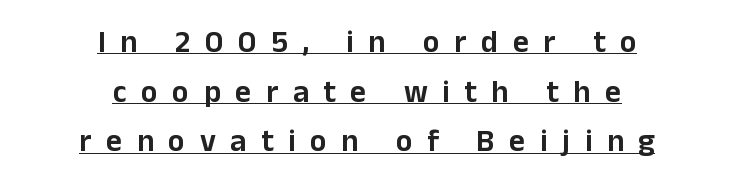
{"serif": "no", "italic": "no", "width": "normal", "stroke_contrast": "low", "x_height": "medium", "monospaced": "no", "underline": "yes", "align": "center", "line_spacing": "normal", "line_spacing_ratio": 1.6, "letter_spacing": "wide", "letter_spacing_em": 0.47, "glyph_px": 31}
